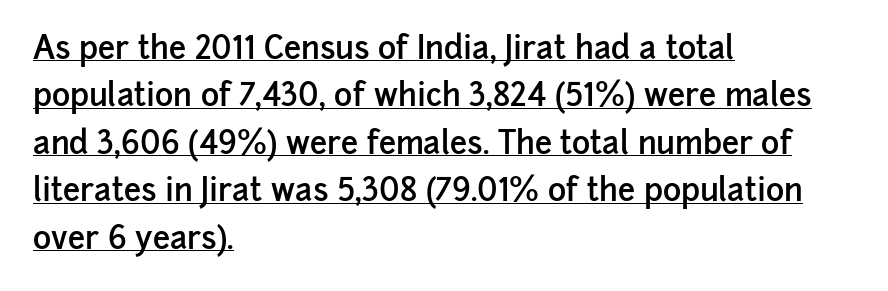
Honestly, the row spacing looks completely unremarkable. The passage is arranged the way most books set body copy — flush left. Descenders here cross a horizontal rule under the line. Typographic density is moderately raised because the face is semibold. Varying glyph widths throughout — classic text-font behaviour. You can tell from the bare stems that sans-serif type was used.
